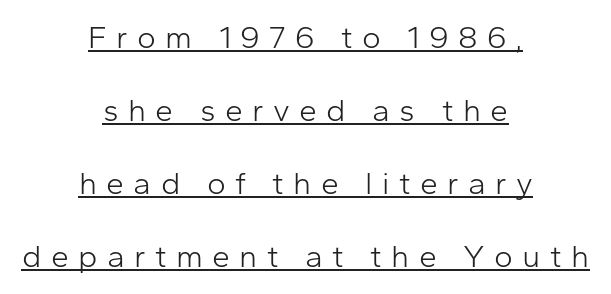
{"serif": "no", "italic": "no", "bold": "no", "weight": "light", "width": "normal", "stroke_contrast": "low", "x_height": "medium", "monospaced": "no", "underline": "yes", "align": "center", "line_spacing": "loose", "line_spacing_ratio": 2.28, "letter_spacing": "wide", "letter_spacing_em": 0.29, "glyph_px": 32}
